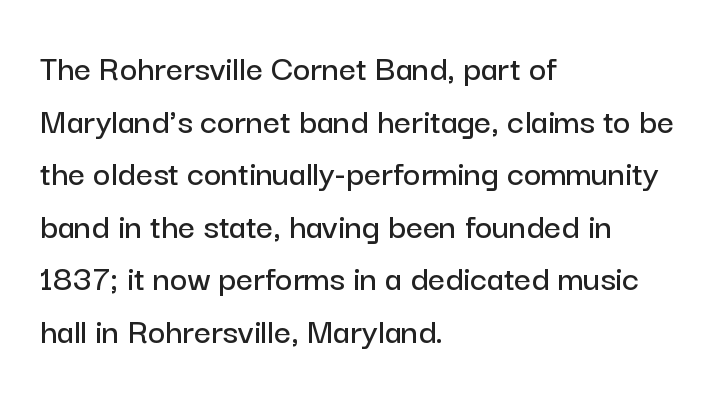
Q: Is the text italic (slanted)? A: No, it is upright.
Q: Is the typeface a serif or a sans-serif typeface? A: Sans-serif.
Q: Is the text underlined? A: No.
Q: How is the paragraph aligned? A: Left-aligned.
Q: Is the spacing between letters normal or unusually wide? A: Normal.
Q: Is the spacing between lines tight, normal or loose? A: Normal.
Q: Width (condensed, normal, or wide)? A: Normal.
Q: Stroke contrast? A: Low.
Q: x-height? A: Medium.
Q: Monospaced? A: No.
